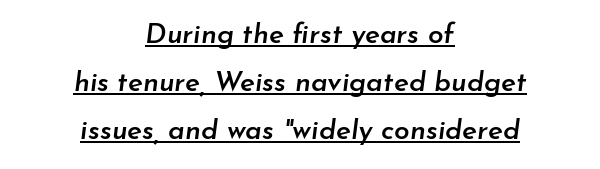
{"italic": "yes", "lean": "right", "slant_degrees": 7, "bold": "semi", "weight": "semibold", "width": "normal", "stroke_contrast": "low", "x_height": "small", "monospaced": "no", "underline": "yes", "align": "center", "line_spacing_ratio": 1.72, "letter_spacing": "normal", "letter_spacing_em": 0.0, "glyph_px": 28}
